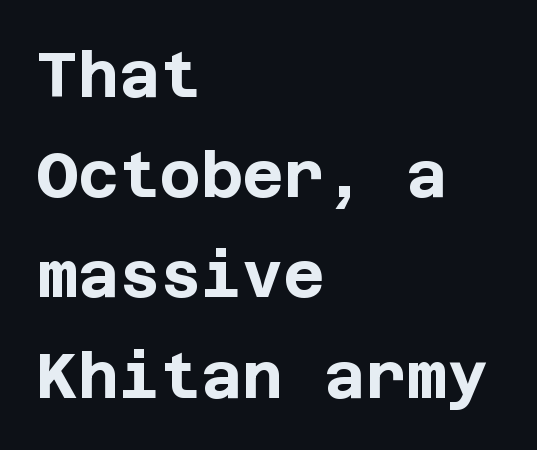
The image shows 63 px bold sans-serif type, upright; set left-aligned, normal line spacing (1.59x), normal letter spacing, not underlined; low stroke contrast and a large x-height.
